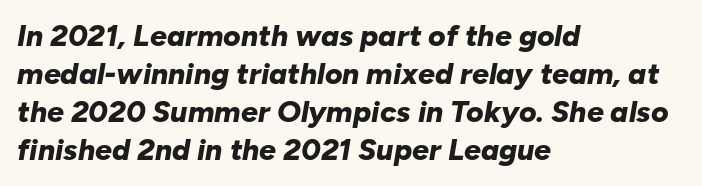
The image shows 30 px bold type, italic (leaning right); set left-aligned, normal line spacing (1.27x), normal letter spacing, not underlined; low stroke contrast and a medium x-height.
